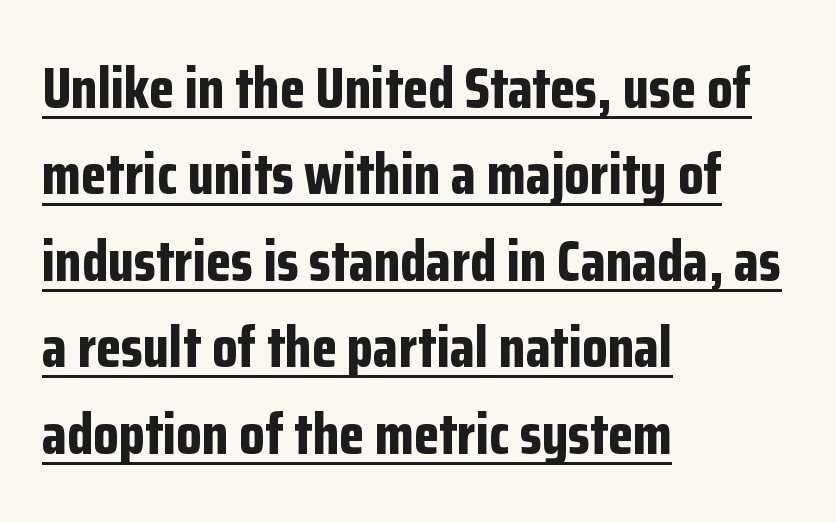
The image shows 58 px bold, condensed sans-serif type, upright; set left-aligned, normal line spacing (1.49x), normal letter spacing, underlined; low stroke contrast and a medium x-height.
